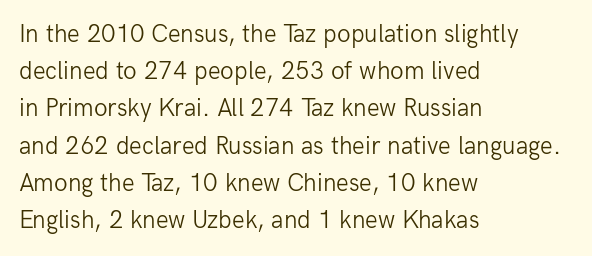
Q: Is the text bold? A: No.
Q: Is the text italic (slanted)? A: No, it is upright.
Q: Is the text underlined? A: No.
Q: How is the paragraph aligned? A: Left-aligned.
Q: Is the spacing between letters normal or unusually wide? A: Normal.
Q: Is the spacing between lines tight, normal or loose? A: Normal.
